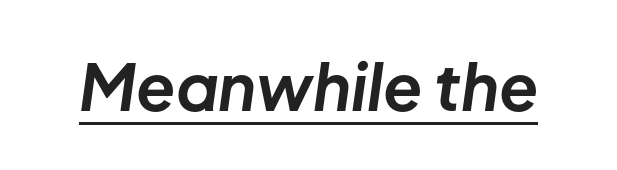
Looks like regular typesetting: each glyph gets only the width it needs. Between one letter and the next there's only the usual sliver of space. A typesetter would mark this as italic. The rendering uses the underline text-decoration.
